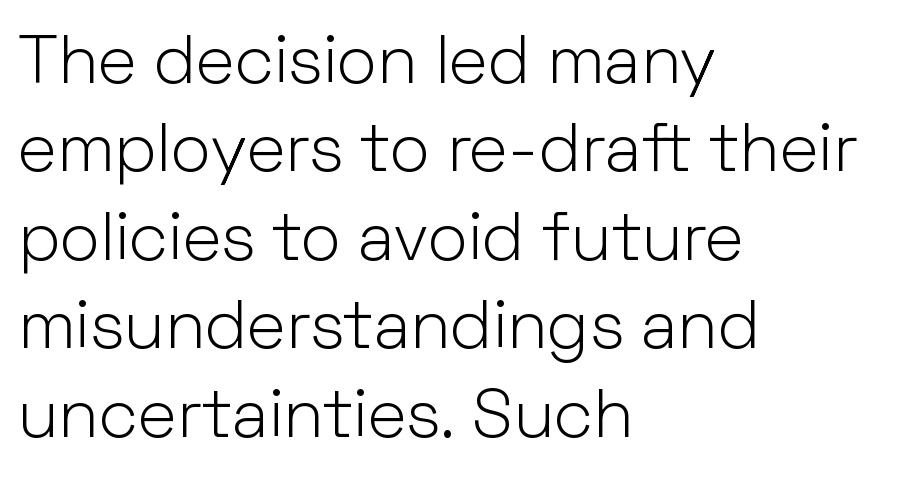
The image shows 68 px light sans-serif type, upright; set left-aligned, normal line spacing (1.3x), normal letter spacing, not underlined; low stroke contrast and a medium x-height.
